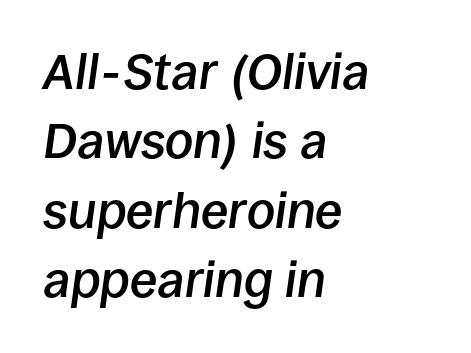
Inter-character spacing is left at the font's built-in metrics. The foot of each line stays bare and open. Here the designer chose a conventional face with non-uniform glyph widths. A semibold gives these letters moderate extra thickness, short of bold. A classic flush-left, rag-right setting is used for this passage.
